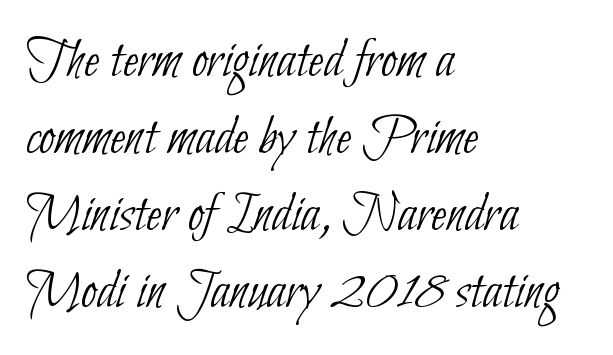
The image shows 57 px thin, condensed sans-serif type; set left-aligned, normal line spacing (1.35x), normal letter spacing, not underlined; low stroke contrast and a small x-height.
